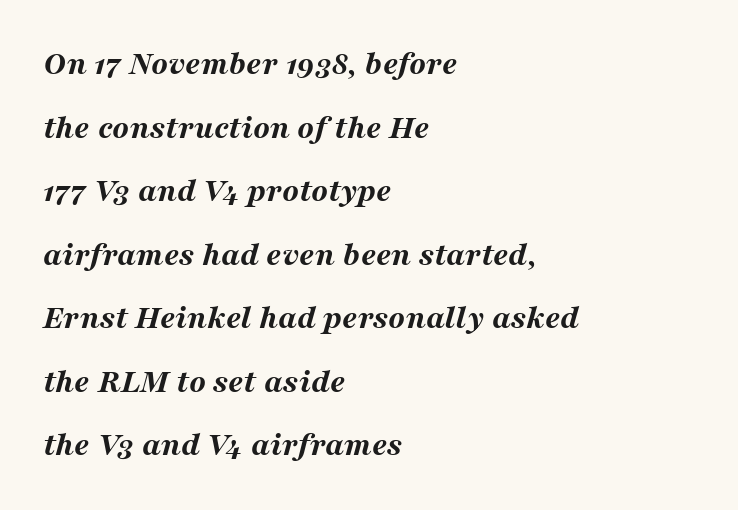
{"italic": "yes", "lean": "right", "slant_degrees": 16, "bold": "yes", "weight": "bold", "width": "wide", "stroke_contrast": "medium", "x_height": "medium", "monospaced": "no", "underline": "no", "align": "left", "line_spacing_ratio": 1.87, "letter_spacing": "normal", "letter_spacing_em": 0.0, "glyph_px": 34}
